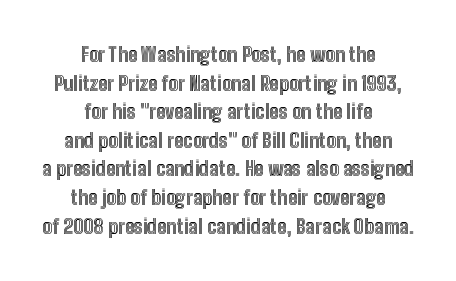
Posture: upright roman. There is no visible air inserted between adjacent glyphs. Reading down the block, each line starts at a different indent, mirrored at its end. Descenders hang freely into open space. One glance says typical: line gaps are just what's usual.
